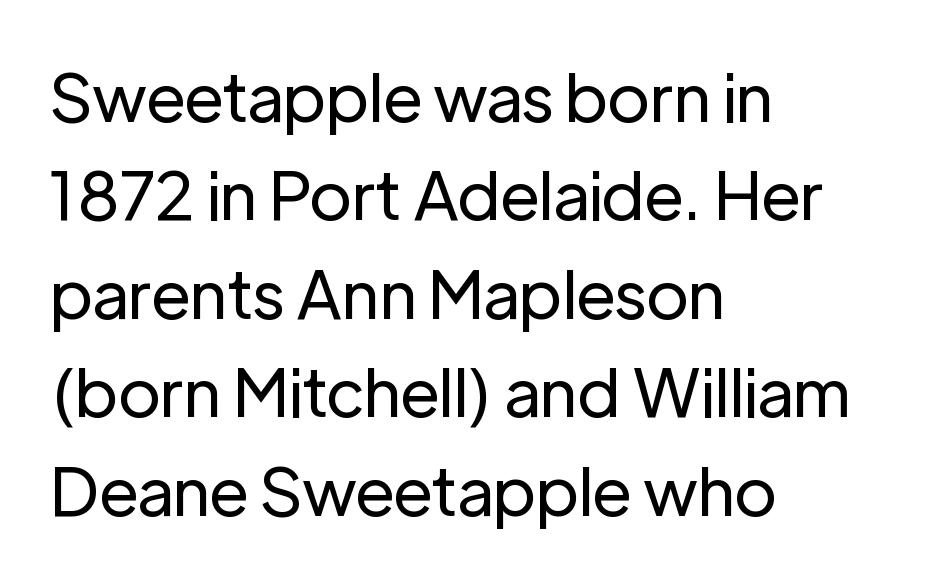
{"serif": "no", "italic": "no", "bold": "no", "weight": "regular", "width": "normal", "stroke_contrast": "low", "x_height": "medium", "monospaced": "no", "underline": "no", "align": "left", "line_spacing": "normal", "line_spacing_ratio": 1.47, "letter_spacing": "normal", "letter_spacing_em": 0.0, "glyph_px": 67}
